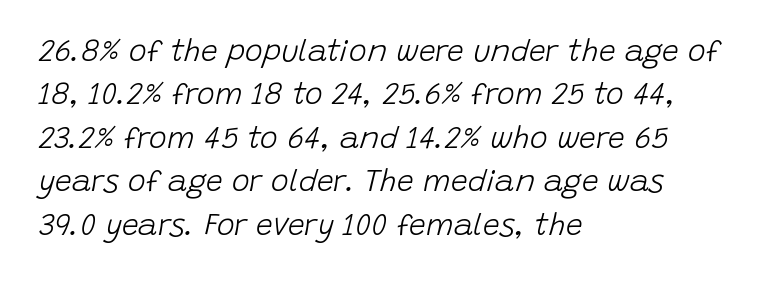
{"italic": "yes", "lean": "right", "slant_degrees": 15, "bold": "no", "weight": "light", "width": "normal", "stroke_contrast": "low", "x_height": "large", "monospaced": "no", "underline": "no", "align": "left", "line_spacing": "normal", "line_spacing_ratio": 1.45, "letter_spacing": "normal", "letter_spacing_em": 0.0, "glyph_px": 30}
